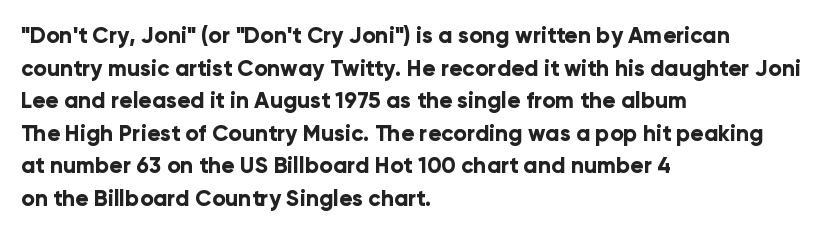
Q: Is the text bold? A: Yes.
Q: Is the text italic (slanted)? A: No, it is upright.
Q: Is the text underlined? A: No.
Q: How is the paragraph aligned? A: Left-aligned.
Q: Is the spacing between letters normal or unusually wide? A: Normal.
Q: Is the spacing between lines tight, normal or loose? A: Normal.
